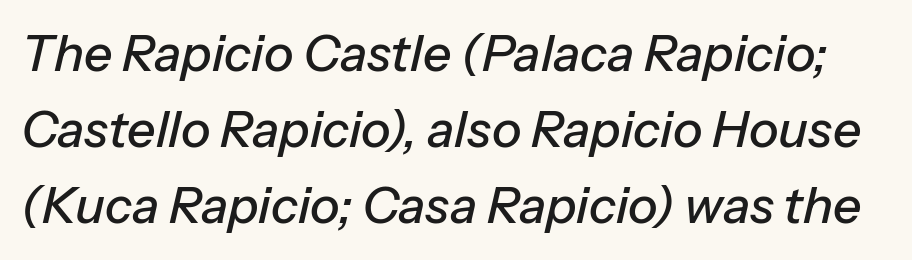
The image shows 50 px text type, italic (leaning right); set normal line spacing (1.52x), normal letter spacing, not underlined; low stroke contrast and a medium x-height.
